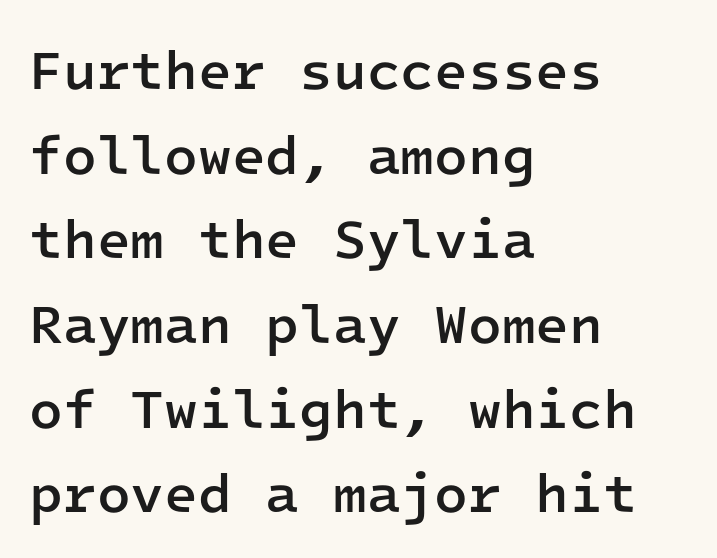
The face used here is a sans, in the tradition of grotesques and geometrics. These lines sit exactly where default settings would place them. Standard letterfit; no display-style spreading of the glyphs. Weight check: semibold — heavier than regular, not quite bold. Here the designer chose a console-style face with uniform glyph widths.
